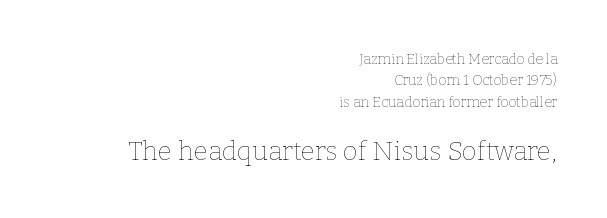
{"italic": "no", "bold": "no", "underline": "no", "align": "right", "line_spacing": "normal", "line_spacing_ratio": 1.53, "letter_spacing": "normal", "letter_spacing_em": 0.0, "larger_block": "second", "size_ratio": 1.86, "glyph_px": 26}
